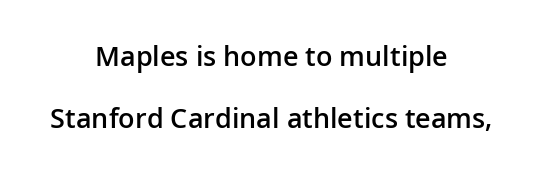
The image shows 27 px text type, upright; set centered, loose line spacing (2.3x), normal letter spacing, not underlined.
